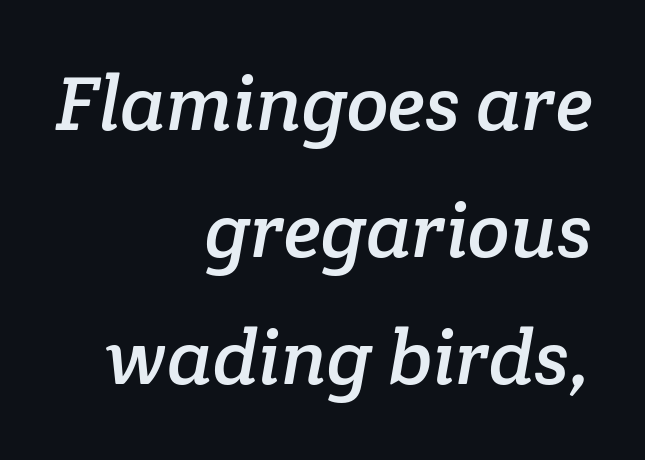
Q: Is the typeface a serif or a sans-serif typeface? A: Serif.
Q: Is the text underlined? A: No.
Q: How is the paragraph aligned? A: Right-aligned.
Q: Is the spacing between letters normal or unusually wide? A: Normal.
Q: Is the spacing between lines tight, normal or loose? A: Normal.
Q: Width (condensed, normal, or wide)? A: Normal.
Q: Stroke contrast? A: Low.
Q: x-height? A: Medium.
Q: Monospaced? A: No.
